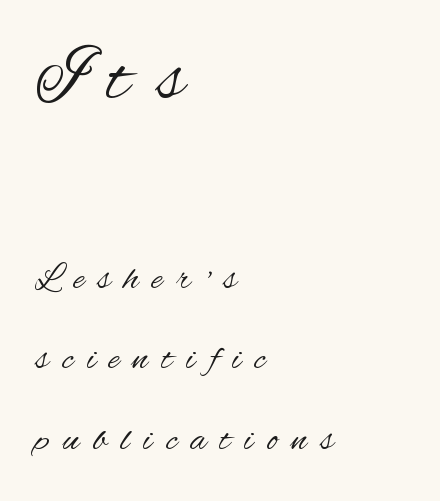
Q: Is the text bold? A: No.
Q: Is the text italic (slanted)? A: Yes.
Q: Is the typeface a serif or a sans-serif typeface? A: Sans-serif.
Q: Is the text underlined? A: No.
Q: How is the paragraph aligned? A: Left-aligned.
Q: Is the spacing between letters normal or unusually wide? A: Unusually wide.
Q: Is the spacing between lines tight, normal or loose? A: Loose.
Q: Which block of text is set in a larger size, the first (top) or the second (bottom)? A: The first (top) one.
Q: Width (condensed, normal, or wide)? A: Condensed.
Q: Stroke contrast? A: Medium.
Q: x-height? A: Small.
Q: Monospaced? A: No.
